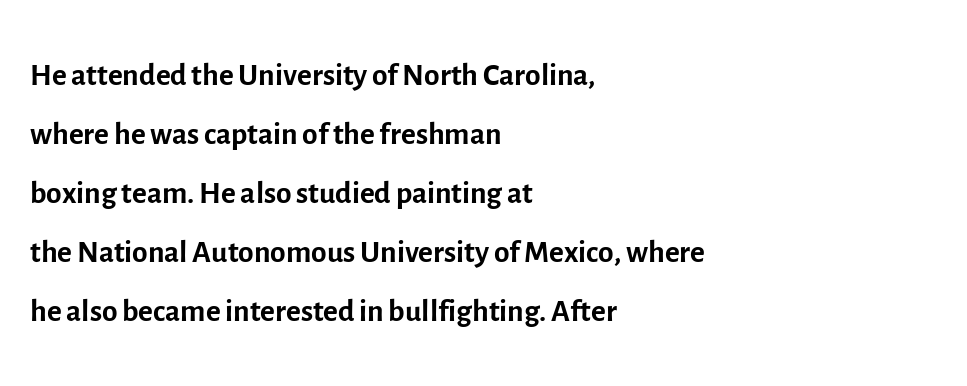
This sample has the flowing, uneven cadence of proportional lettering. Line spacing here is normal. Font category for this specimen: sans-serif. The letters stand upright; this is a roman face. The passage shown is not underscored anywhere. Stems and bowls with no extra thickness — not bold.
